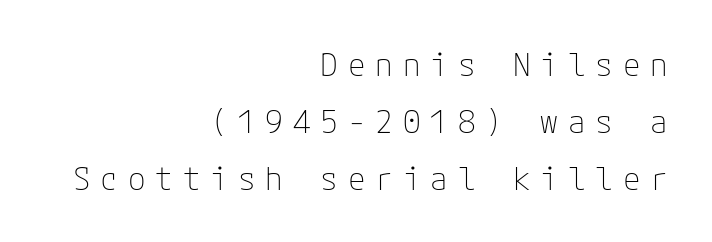
{"serif": "no", "italic": "no", "bold": "no", "weight": "thin", "width": "normal", "stroke_contrast": "low", "x_height": "medium", "underline": "no", "align": "right", "line_spacing_ratio": 1.78, "letter_spacing": "wide", "letter_spacing_em": 0.31, "glyph_px": 32}
